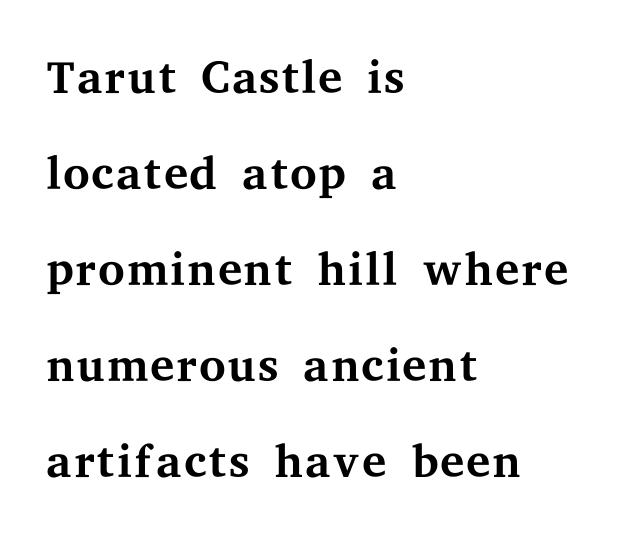
The rendering uses natural spacing where letterforms have individual widths. Italic? Not at all — the glyphs are vertical. Is there much room between lines? A standard amount, neither cramped nor airy. This rendering employs a face with finishing strokes, i.e., a serif.
